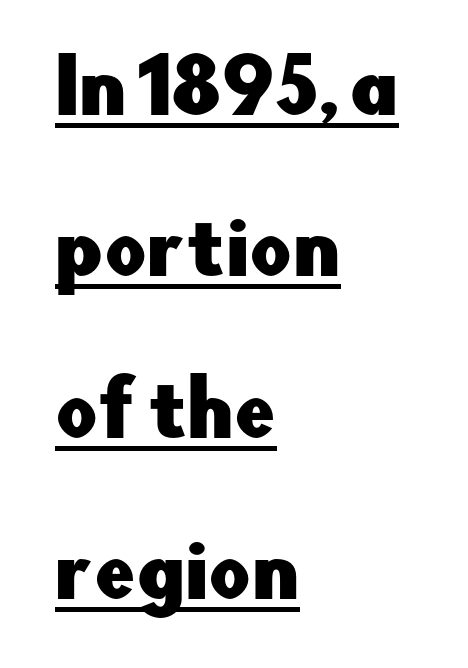
The passage shown stacks its lines with a broad gap. Standard letterfit; no display-style spreading of the glyphs. Type style note: lacks serifs. Line beginnings align vertically; line endings do not.
